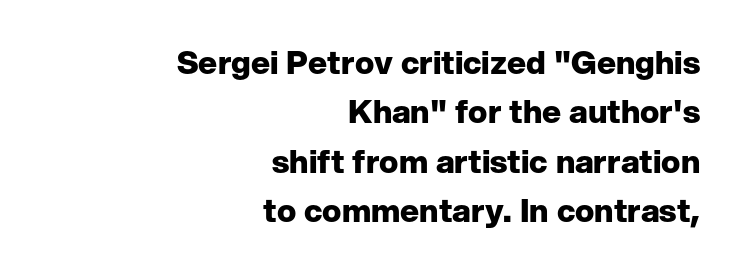
Note the varied advance widths — an 'i' is clearly narrower than an 'm'. Does the copy run flush right? Yes — the right margin is perfectly even. This sample uses a sans-serif face. Lines of text with bare space underneath. The letters sit at their default tracking, neither squeezed nor spread.
